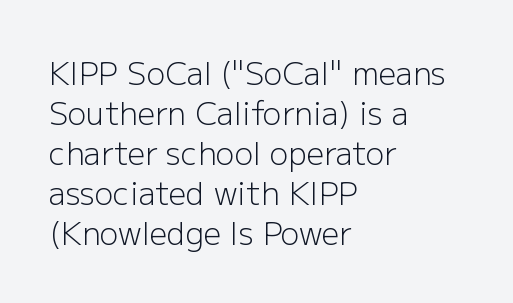
Q: Is the text bold? A: No.
Q: Is the text italic (slanted)? A: No, it is upright.
Q: Is the typeface a serif or a sans-serif typeface? A: Sans-serif.
Q: Is the text underlined? A: No.
Q: How is the paragraph aligned? A: Left-aligned.
Q: Is the spacing between letters normal or unusually wide? A: Normal.
Q: Is the spacing between lines tight, normal or loose? A: Normal.
Q: Width (condensed, normal, or wide)? A: Normal.
Q: Stroke contrast? A: Low.
Q: x-height? A: Medium.
Q: Monospaced? A: No.
